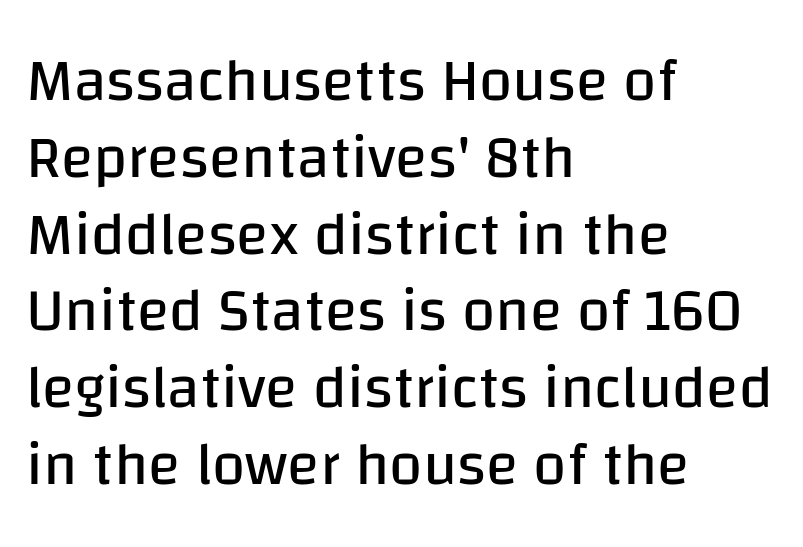
The image shows 60 px regular-weight sans-serif type, upright; set left-aligned, normal line spacing (1.28x), normal letter spacing, not underlined; low stroke contrast and a large x-height.
